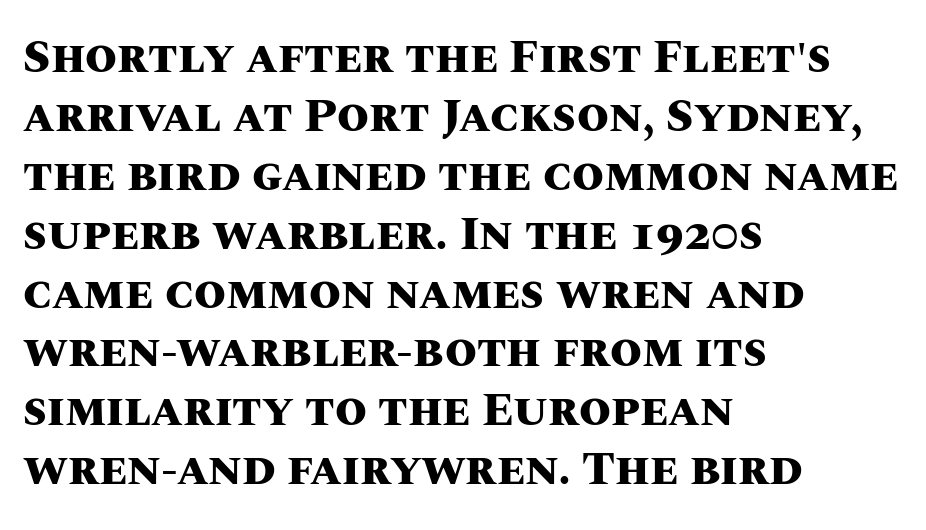
Q: Is the text bold? A: Yes.
Q: Is the text italic (slanted)? A: No, it is upright.
Q: Is the text underlined? A: No.
Q: How is the paragraph aligned? A: Left-aligned.
Q: Is the spacing between letters normal or unusually wide? A: Normal.
Q: Is the spacing between lines tight, normal or loose? A: Normal.
Q: Width (condensed, normal, or wide)? A: Normal.
Q: Stroke contrast? A: Medium.
Q: x-height? A: Large.
Q: Monospaced? A: No.
